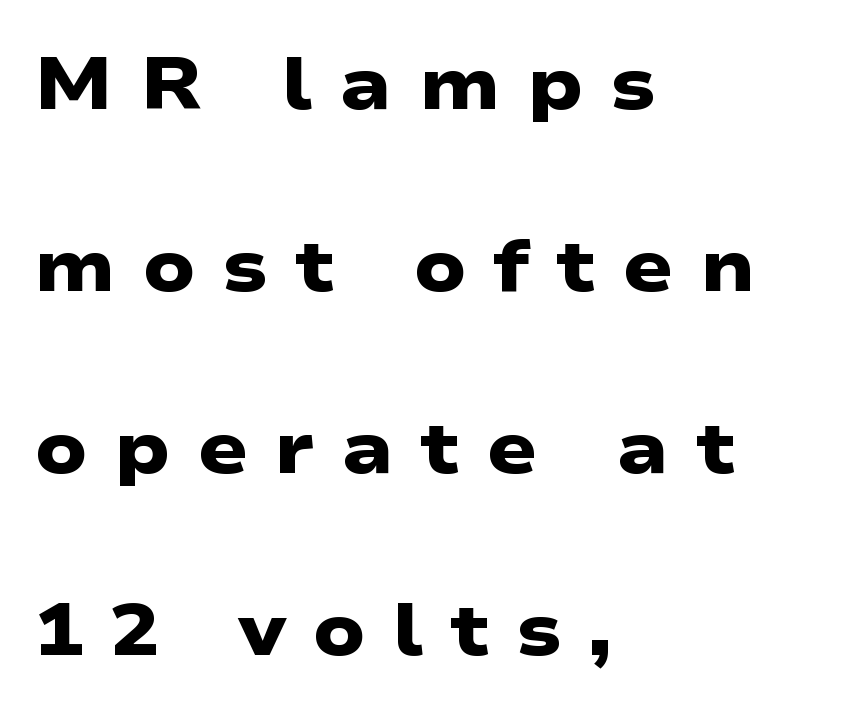
{"serif": "no", "bold": "yes", "weight": "heavy", "width": "wide", "stroke_contrast": "low", "x_height": "medium", "monospaced": "no", "underline": "no", "align": "left", "line_spacing": "loose", "line_spacing_ratio": 2.46, "letter_spacing": "wide", "letter_spacing_em": 0.36, "glyph_px": 74}
